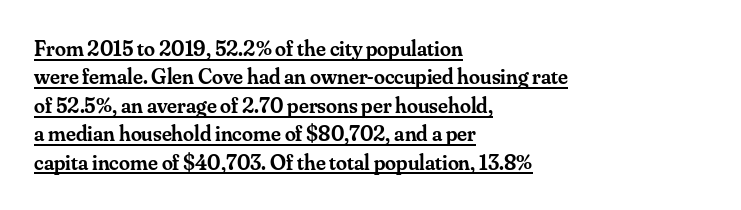
{"italic": "no", "bold": "semi", "underline": "yes", "align": "left", "line_spacing": "normal", "line_spacing_ratio": 1.29, "letter_spacing": "normal", "letter_spacing_em": 0.0, "glyph_px": 22}
